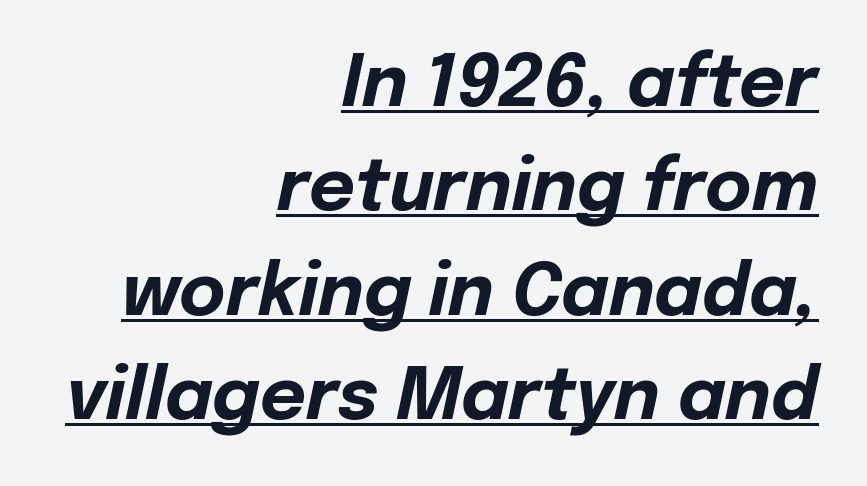
Q: Is the text bold? A: Yes.
Q: Is the text italic (slanted)? A: Yes, it leans right by about 12 degrees.
Q: Is the text underlined? A: Yes.
Q: How is the paragraph aligned? A: Right-aligned.
Q: Is the spacing between letters normal or unusually wide? A: Normal.
Q: Is the spacing between lines tight, normal or loose? A: Normal.
Q: Width (condensed, normal, or wide)? A: Normal.
Q: Stroke contrast? A: Low.
Q: x-height? A: Medium.
Q: Monospaced? A: No.
